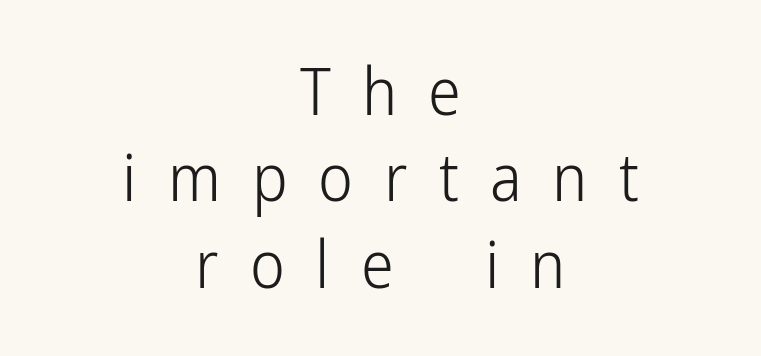
Q: Is the text bold? A: No.
Q: Is the text italic (slanted)? A: No, it is upright.
Q: Is the typeface a serif or a sans-serif typeface? A: Sans-serif.
Q: Is the text underlined? A: No.
Q: How is the paragraph aligned? A: Centered.
Q: Is the spacing between letters normal or unusually wide? A: Unusually wide.
Q: Is the spacing between lines tight, normal or loose? A: Normal.
Q: Width (condensed, normal, or wide)? A: Condensed.
Q: Stroke contrast? A: Low.
Q: x-height? A: Medium.
Q: Monospaced? A: No.
